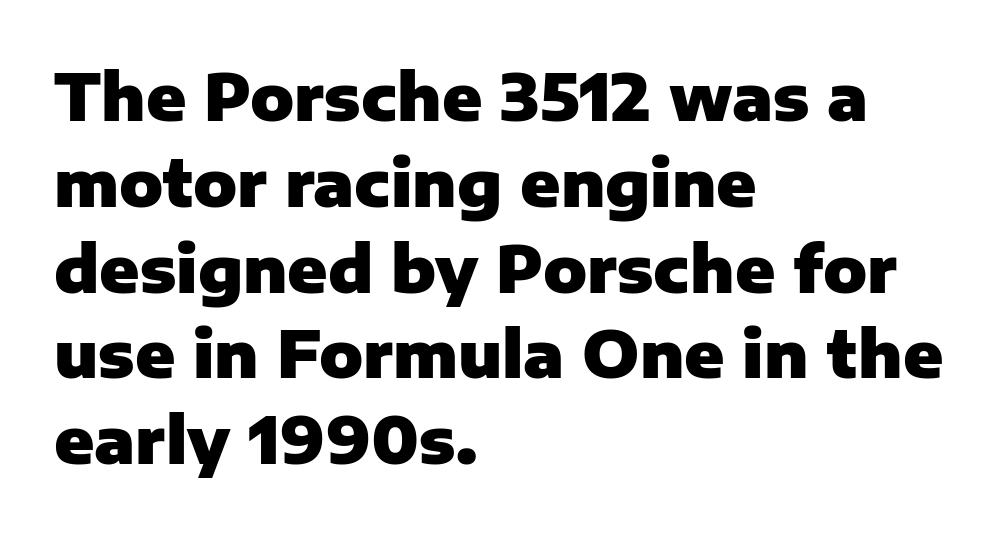
{"serif": "no", "italic": "no", "bold": "yes", "weight": "heavy", "width": "normal", "stroke_contrast": "low", "x_height": "medium", "monospaced": "no", "underline": "no", "align": "left", "line_spacing": "normal", "line_spacing_ratio": 1.32, "letter_spacing": "normal", "letter_spacing_em": 0.0, "glyph_px": 65}
